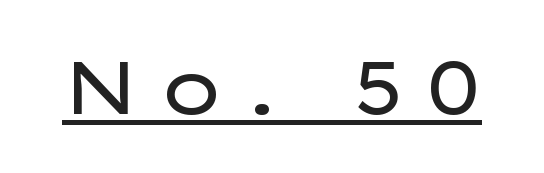
The image shows 74 px regular-weight, wide sans-serif type, upright; set unusually wide letter spacing (+0.26 em), underlined; low stroke contrast and a medium x-height.
